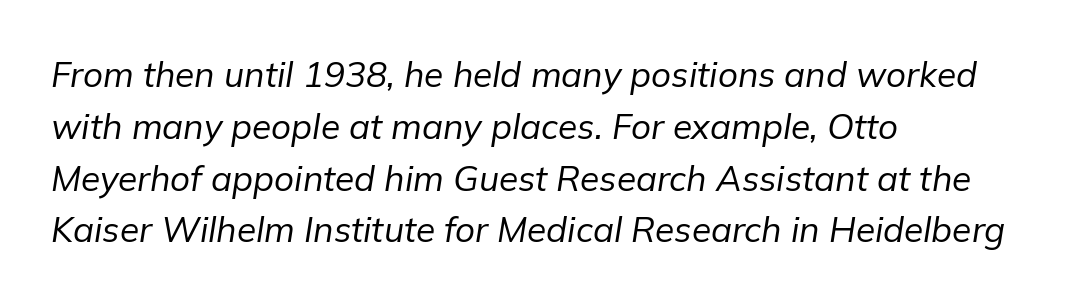
One glance says typical: line gaps are just what's usual. The typography opts for an oblique posture over an upright one. The font is comparable to plain body text, perhaps lighter. The passage shown is not underscored anywhere.
